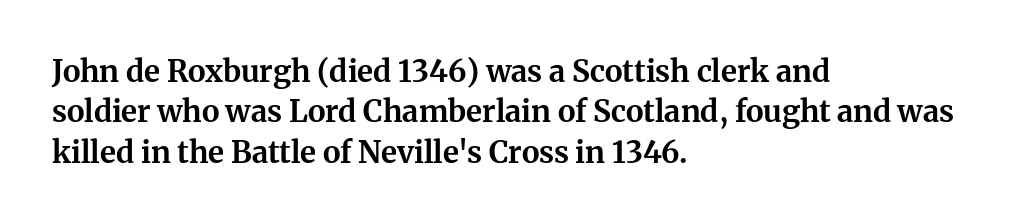
Q: Is the text bold? A: Yes.
Q: Is the text italic (slanted)? A: No, it is upright.
Q: Is the typeface a serif or a sans-serif typeface? A: Serif.
Q: Is the text underlined? A: No.
Q: How is the paragraph aligned? A: Left-aligned.
Q: Is the spacing between letters normal or unusually wide? A: Normal.
Q: Is the spacing between lines tight, normal or loose? A: Normal.
Q: Width (condensed, normal, or wide)? A: Normal.
Q: Stroke contrast? A: Medium.
Q: x-height? A: Medium.
Q: Monospaced? A: No.
